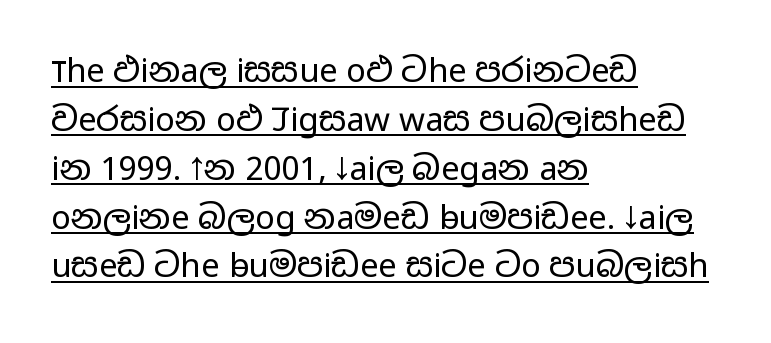
Nothing sits at the stroke ends, so this counts as sans-serif. Counters stay open thanks to moderate or lighter strokes. You can see a thin bar hugging the bottom of the glyphs. The space between consecutive lines is moderate. Line beginnings align vertically; line endings do not.
